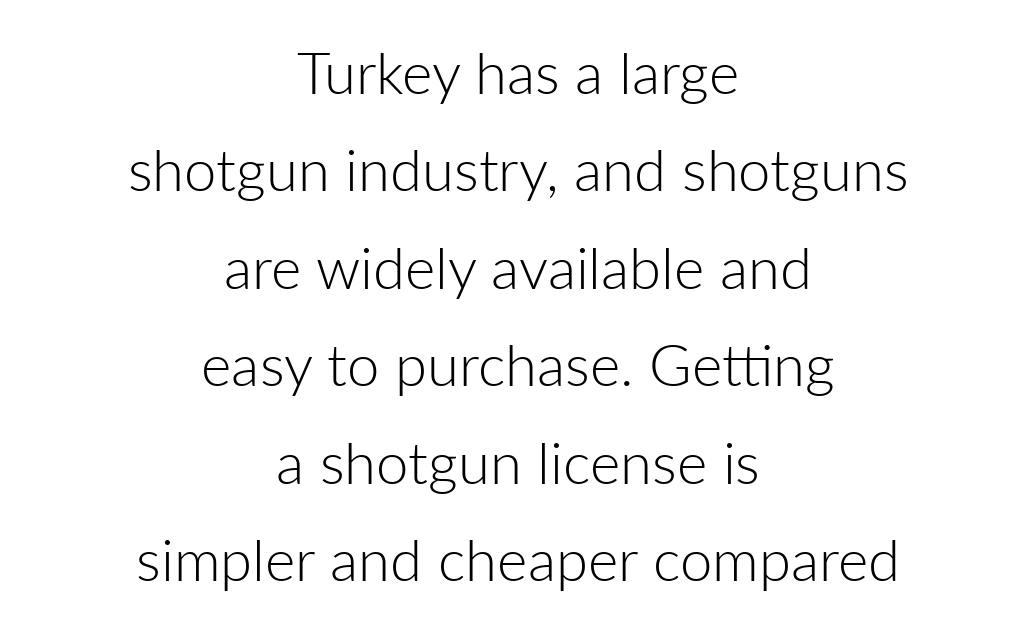
The image shows 58 px light sans-serif type, upright; set centered, normal line spacing (1.68x), normal letter spacing, not underlined; low stroke contrast and a medium x-height.
